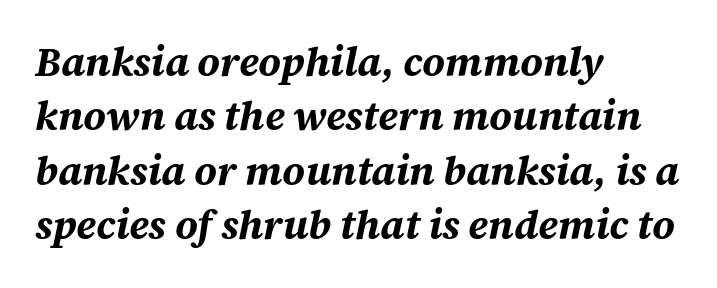
The image shows 40 px bold type, italic (leaning right); set left-aligned, normal line spacing (1.36x), normal letter spacing, not underlined; medium stroke contrast and a large x-height.
